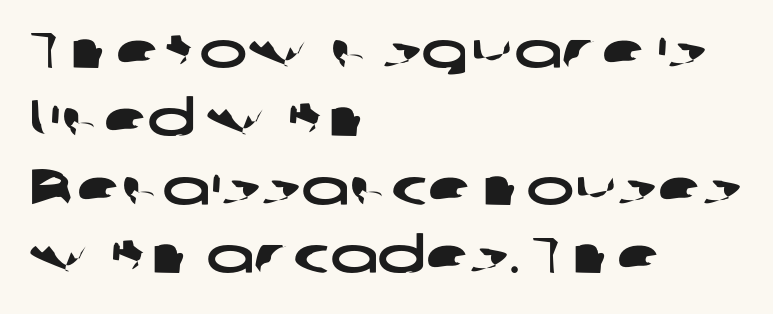
Q: Is the typeface a serif or a sans-serif typeface? A: Sans-serif.
Q: Is the text underlined? A: No.
Q: How is the paragraph aligned? A: Left-aligned.
Q: Is the spacing between letters normal or unusually wide? A: Normal.
Q: Is the spacing between lines tight, normal or loose? A: Normal.
Q: Width (condensed, normal, or wide)? A: Wide.
Q: Stroke contrast? A: Low.
Q: x-height? A: Medium.
Q: Monospaced? A: No.
